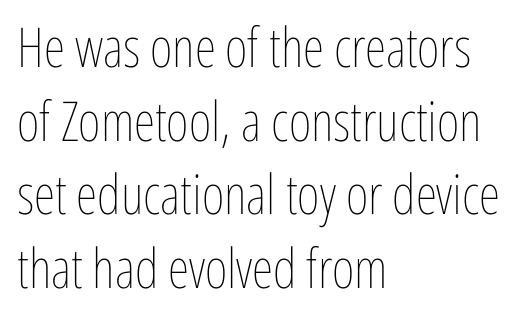
Q: Is the text bold? A: No.
Q: Is the text italic (slanted)? A: No, it is upright.
Q: Is the text underlined? A: No.
Q: How is the paragraph aligned? A: Left-aligned.
Q: Is the spacing between letters normal or unusually wide? A: Normal.
Q: Is the spacing between lines tight, normal or loose? A: Normal.
Q: Width (condensed, normal, or wide)? A: Condensed.
Q: Stroke contrast? A: Low.
Q: x-height? A: Medium.
Q: Monospaced? A: No.
